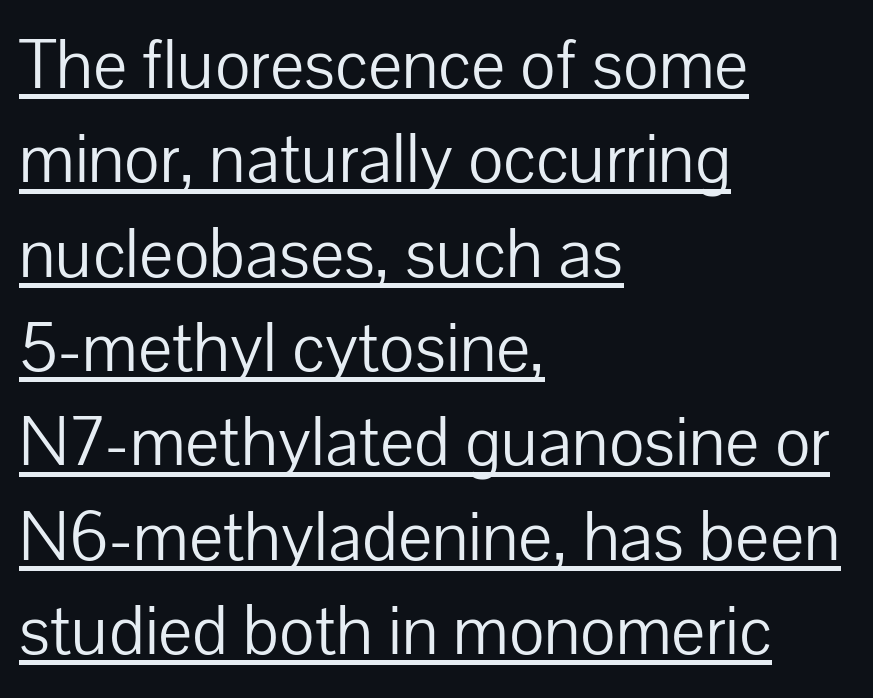
The image shows 72 px light sans-serif type, upright; set left-aligned, normal line spacing (1.31x), normal letter spacing, underlined; low stroke contrast and a medium x-height.
